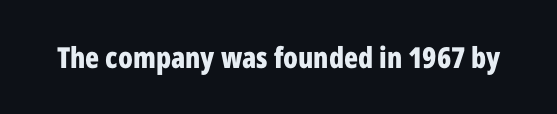
The image shows 29 px bold, condensed sans-serif type, upright; set normal letter spacing, not underlined; low stroke contrast and a medium x-height.
